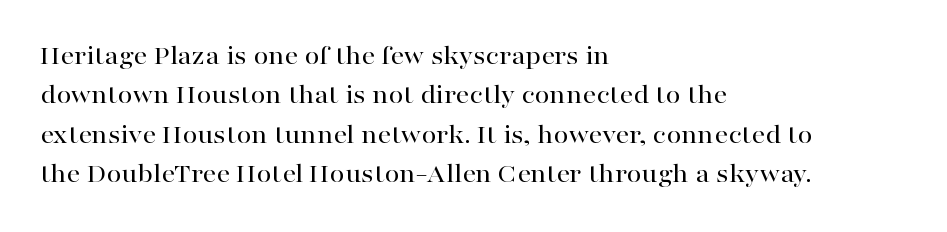
{"italic": "no", "underline": "no", "align": "left", "line_spacing": "normal", "line_spacing_ratio": 1.46, "letter_spacing": "normal", "letter_spacing_em": 0.0, "glyph_px": 27}
